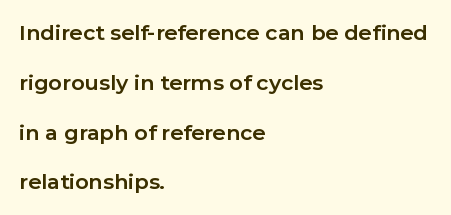
{"italic": "no", "bold": "yes", "underline": "no", "align": "left", "line_spacing": "loose", "line_spacing_ratio": 2.37, "letter_spacing": "normal", "letter_spacing_em": 0.0, "glyph_px": 21}
